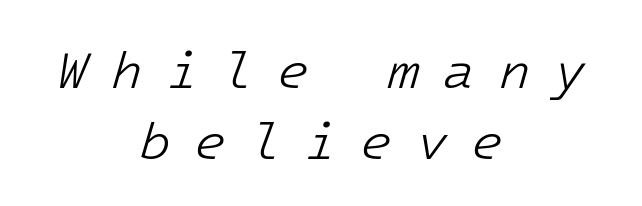
Q: Is the text bold? A: No.
Q: Is the text italic (slanted)? A: Yes, it leans right by about 16 degrees.
Q: Is the text underlined? A: No.
Q: How is the paragraph aligned? A: Centered.
Q: Is the spacing between letters normal or unusually wide? A: Unusually wide.
Q: Is the spacing between lines tight, normal or loose? A: Normal.
Q: Width (condensed, normal, or wide)? A: Normal.
Q: Stroke contrast? A: Low.
Q: x-height? A: Medium.
